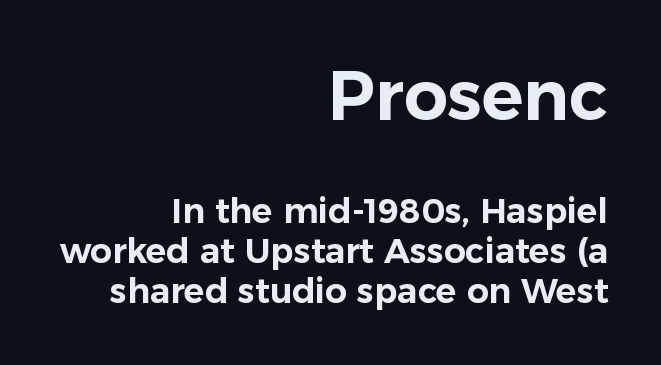
Each letter's strokes conclude bluntly, with no projecting serifs. The earlier block is typeset at a bigger size than the later block. These lines keep a tight, regular rhythm from letter to letter. Nobody drew a line under any word here. Posture: vertical. The rendering uses natural spacing where letterforms have individual widths.
